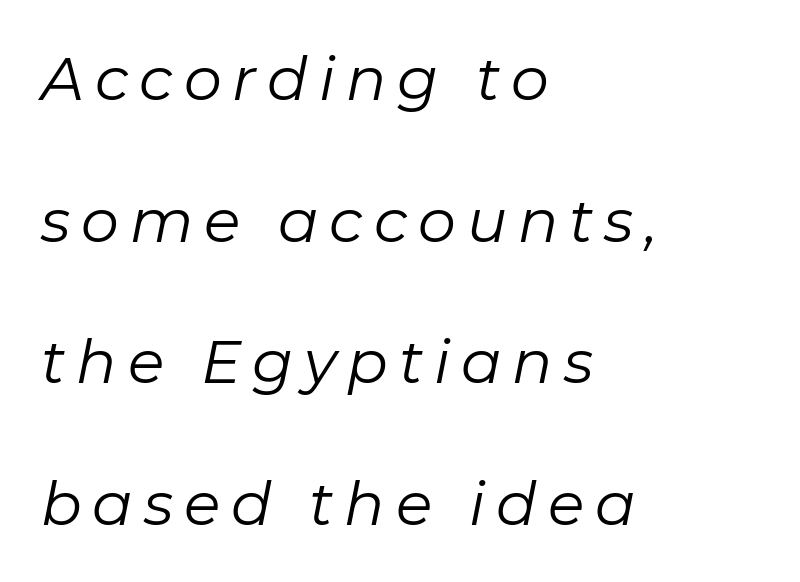
Is the type slanted? Yes — the strokes lean at a clear angle. One glance says open: line gaps are wider than usual. The weight tops out at a normal text grade. Letters rest on an invisible, unmarked baseline. This rendering uses left alignment, leaving the right contour irregular. Is this a fixed-width face? No — the glyphs have proportional, varying widths.
